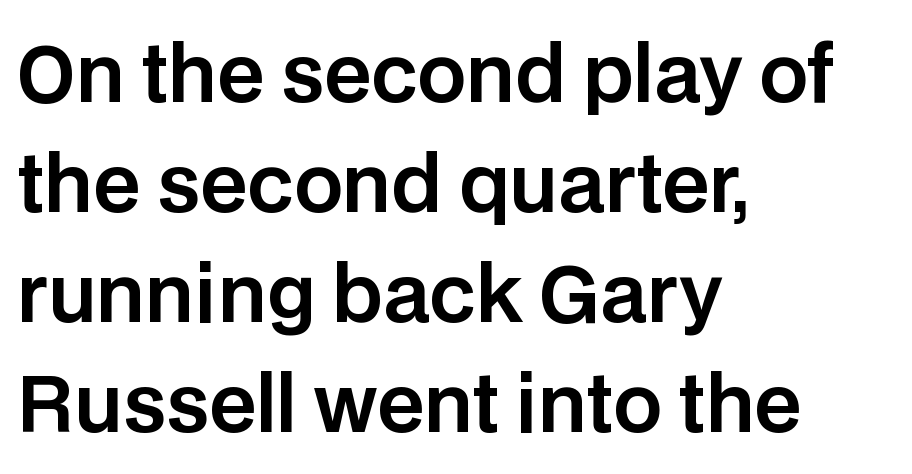
Q: Is the text italic (slanted)? A: No, it is upright.
Q: Is the typeface a serif or a sans-serif typeface? A: Sans-serif.
Q: Is the text underlined? A: No.
Q: How is the paragraph aligned? A: Left-aligned.
Q: Is the spacing between letters normal or unusually wide? A: Normal.
Q: Is the spacing between lines tight, normal or loose? A: Normal.
Q: Width (condensed, normal, or wide)? A: Normal.
Q: Stroke contrast? A: Low.
Q: x-height? A: Large.
Q: Monospaced? A: No.
